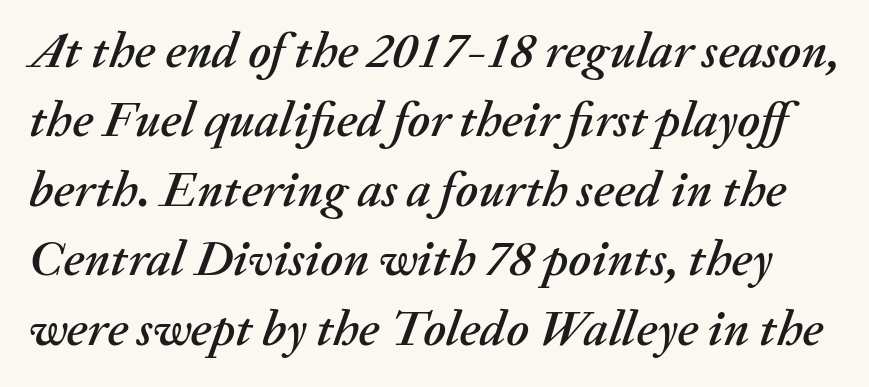
Q: Is the text italic (slanted)? A: Yes, it leans right by about 20 degrees.
Q: Is the text underlined? A: No.
Q: Is the spacing between letters normal or unusually wide? A: Normal.
Q: Is the spacing between lines tight, normal or loose? A: Normal.
Q: Width (condensed, normal, or wide)? A: Normal.
Q: Stroke contrast? A: Medium.
Q: x-height? A: Medium.
Q: Monospaced? A: No.
